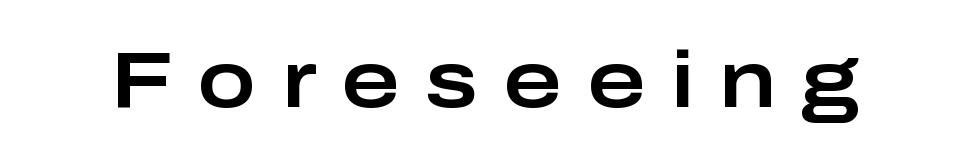
The image shows 79 px wide sans-serif type, upright; set unusually wide letter spacing (+0.32 em), not underlined; low stroke contrast and a medium x-height.
